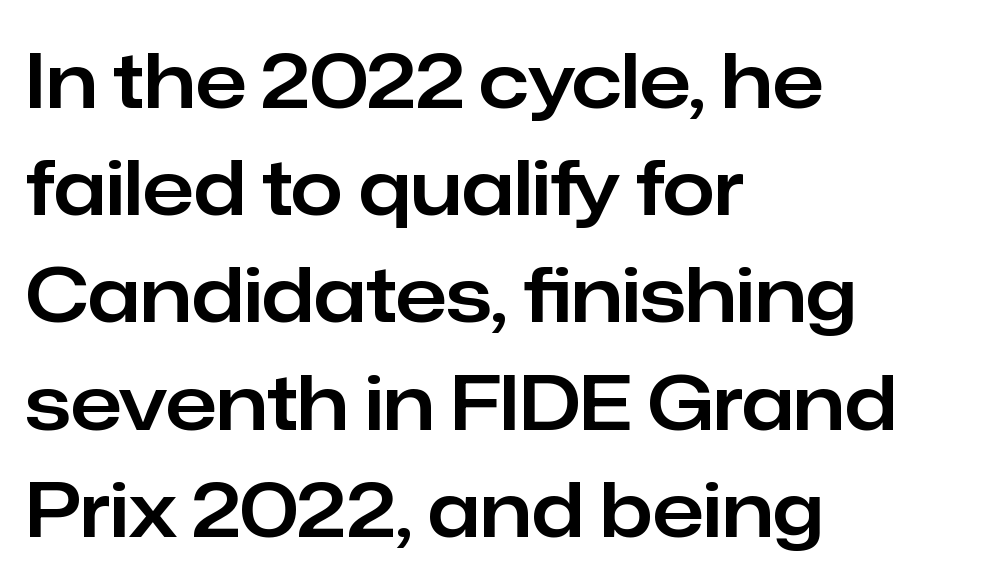
The image shows 75 px sans-serif type, upright; set left-aligned, normal line spacing (1.43x), normal letter spacing, not underlined; low stroke contrast and a medium x-height.
